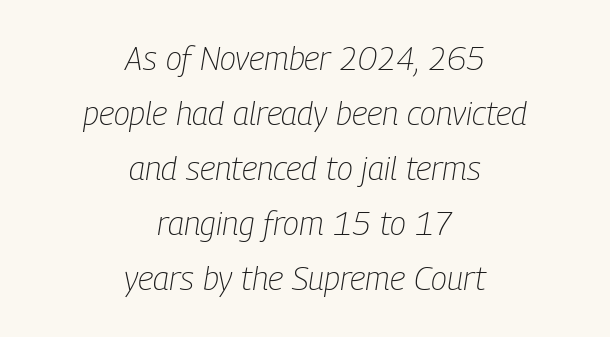
Glyph-to-glyph distance matches everyday printed text. Leading matches the norm, producing a regular column. The lines are quadded center. Proportional: the letters do not fall into vertical columns. Check under the words: just untouched page.
